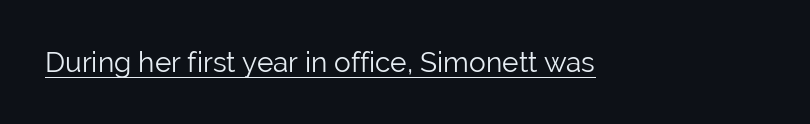
On a weight scale, this lands at 450 or below. Looks like regular typesetting: each glyph gets only the width it needs. Regarding serifs, this sample does without them. Posture: straight, roman, zero tilt. Every word sits above its own underline. This rendering leaves character spacing at its baseline value.
